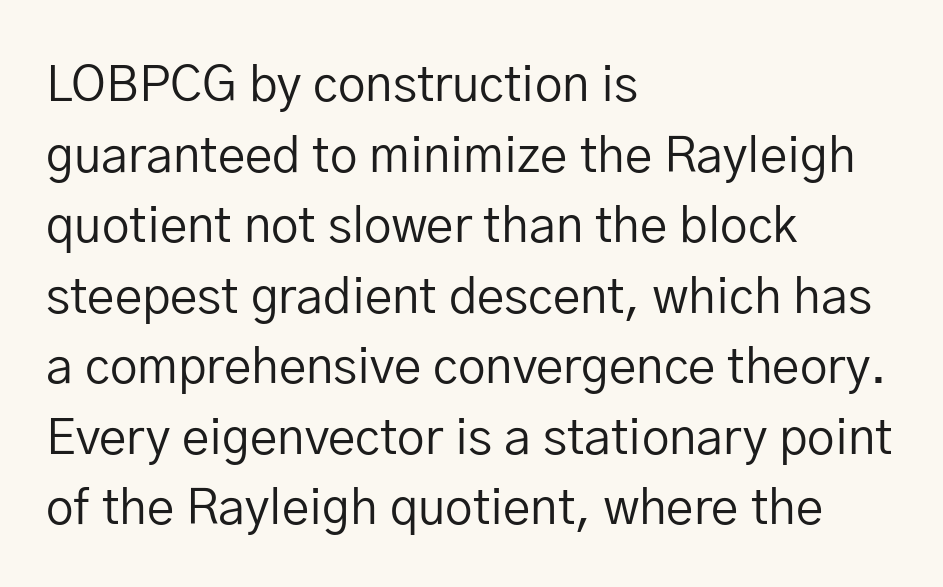
The image shows 49 px regular-weight sans-serif type, upright; set left-aligned, normal line spacing (1.44x), normal letter spacing, not underlined; low stroke contrast and a medium x-height.
